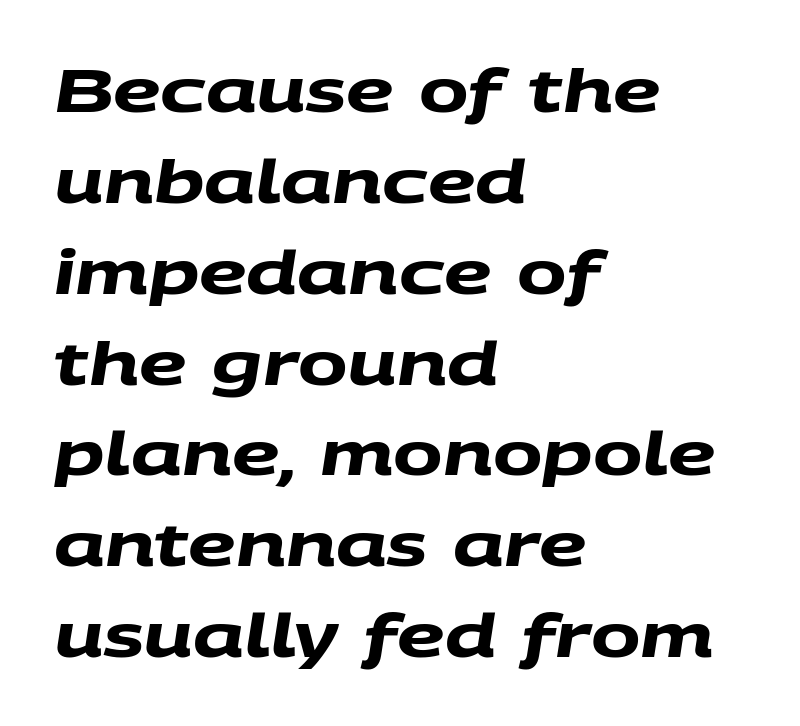
Here the designer chose a conventional face with non-uniform glyph widths. Bare-footed words on every line. Does the copy run flush right? No — it runs flush left. This is heavy type, rendered in bold. These lines are composed in type without serifs.
